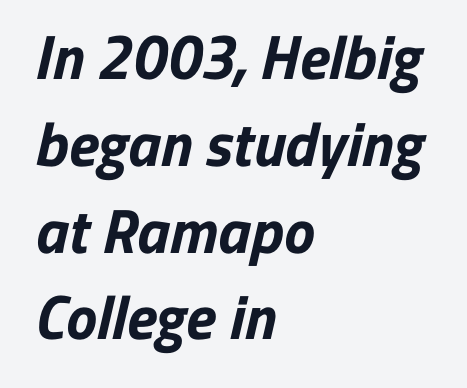
{"serif": "no", "bold": "yes", "weight": "bold", "width": "normal", "stroke_contrast": "low", "x_height": "medium", "monospaced": "no", "underline": "no", "align": "left", "line_spacing": "normal", "line_spacing_ratio": 1.4, "letter_spacing": "normal", "letter_spacing_em": 0.0, "glyph_px": 62}
